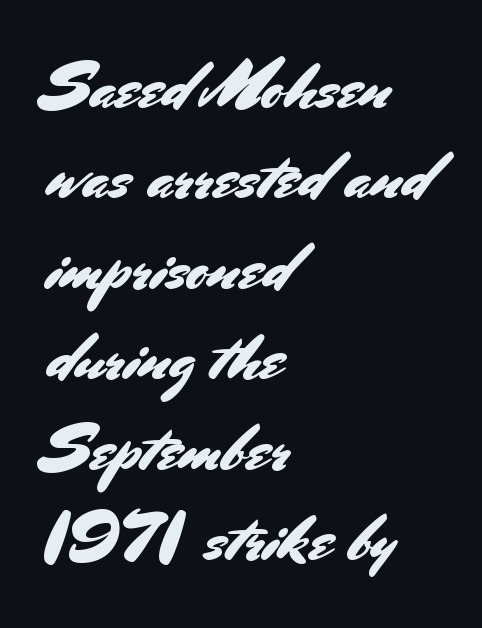
The image shows 66 px sans-serif type; set left-aligned, normal line spacing (1.37x), normal letter spacing, not underlined; medium stroke contrast and a small x-height.
